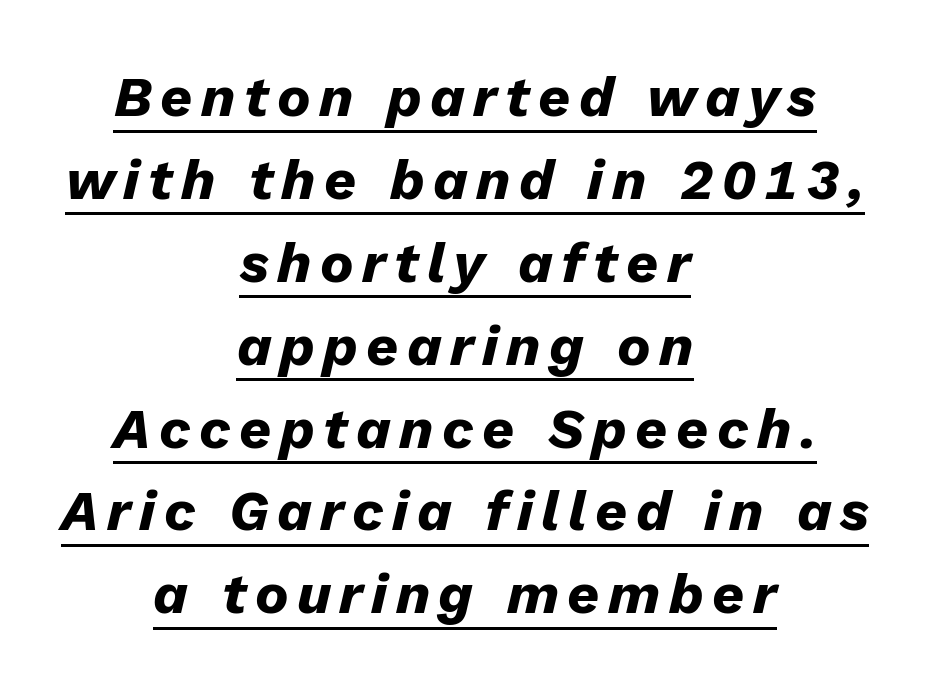
{"italic": "yes", "lean": "right", "slant_degrees": 13, "bold": "yes", "weight": "heavy", "width": "normal", "stroke_contrast": "low", "x_height": "medium", "monospaced": "no", "underline": "yes", "align": "center", "line_spacing": "normal", "line_spacing_ratio": 1.48, "glyph_px": 56}
